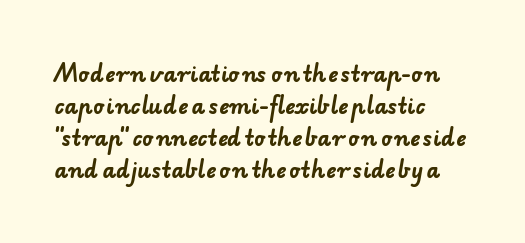
Q: Is the text bold? A: Yes.
Q: Is the text underlined? A: No.
Q: How is the paragraph aligned? A: Left-aligned.
Q: Is the spacing between letters normal or unusually wide? A: Normal.
Q: Is the spacing between lines tight, normal or loose? A: Normal.
